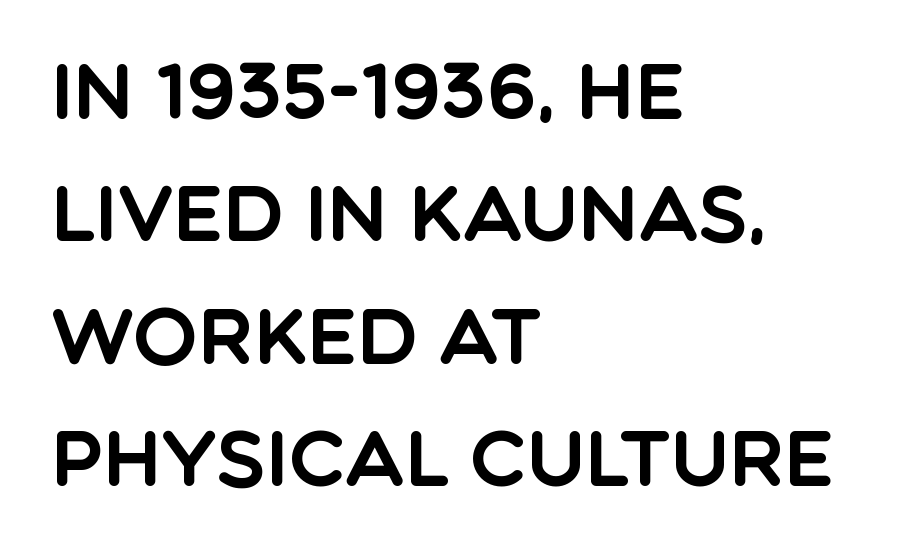
Observe the absence of serifs on each vertical stroke in this sample. Leading matches the norm, producing a regular column. You could call the tracking neutral — neither tight nor loose. Proportional: the letters do not fall into vertical columns. This is roman type, the default non-slanted kind. Descender tails drop into unmarked territory.
